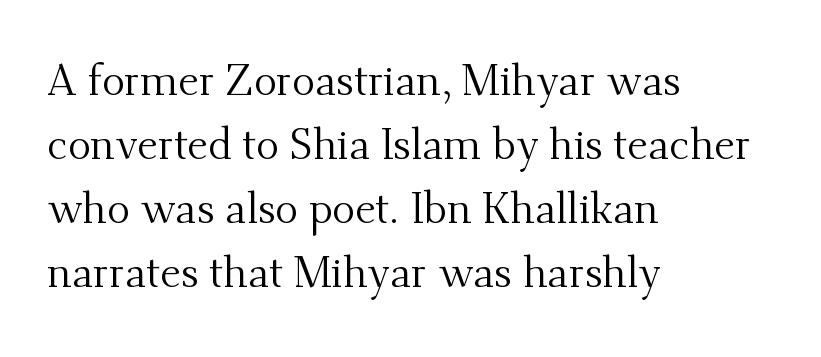
How would I describe the line gaps? Plain and ordinary. Stem width sits at or under what a default text font uses. The axis of the letterforms is exactly vertical. A typesetter would call this proportional, since set widths differ per character. In terms of letterspacing, this is plain default setting. Old-style or modern, the face here clearly has serifs.
